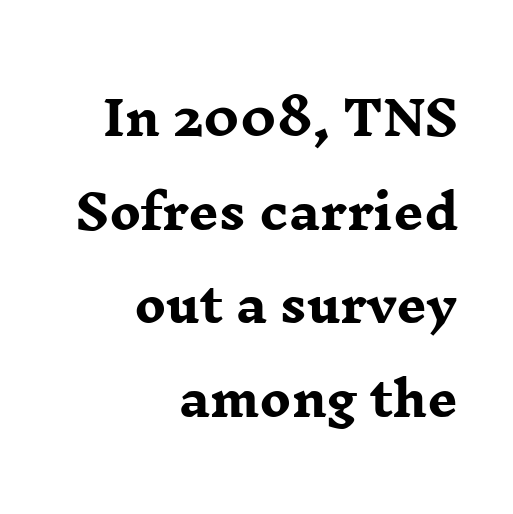
The image shows 47 px heavy, wide serif type, upright; set right-aligned, loose line spacing (1.99x), normal letter spacing, not underlined; low stroke contrast and a medium x-height.
